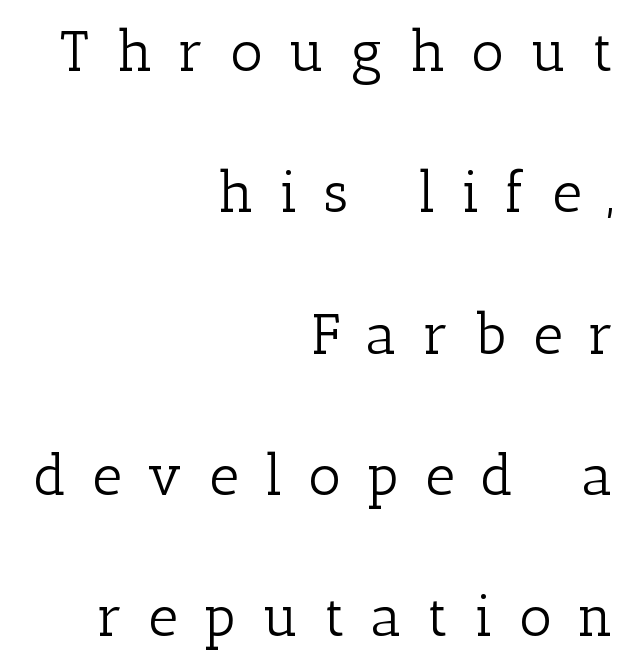
The image shows 57 px light serif type, upright; set right-aligned, loose line spacing (2.48x), unusually wide letter spacing (+0.46 em), not underlined; low stroke contrast and a medium x-height.
